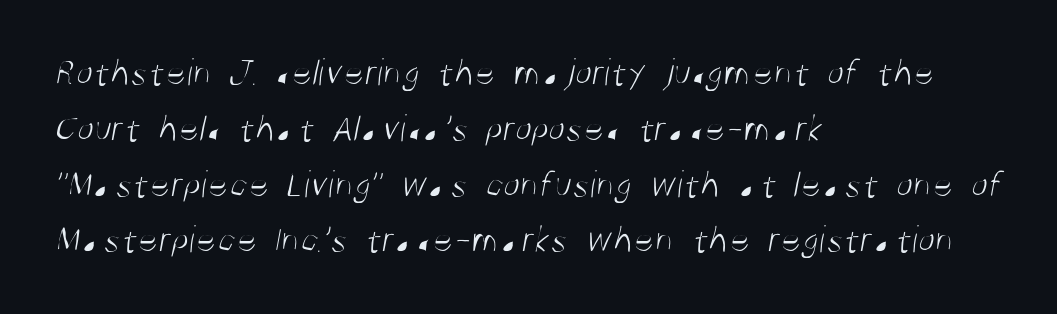
Q: Is the text bold? A: No.
Q: Is the typeface a serif or a sans-serif typeface? A: Sans-serif.
Q: Is the text underlined? A: No.
Q: How is the paragraph aligned? A: Left-aligned.
Q: Is the spacing between letters normal or unusually wide? A: Normal.
Q: Is the spacing between lines tight, normal or loose? A: Normal.
Q: Width (condensed, normal, or wide)? A: Condensed.
Q: Stroke contrast? A: Medium.
Q: x-height? A: Large.
Q: Monospaced? A: No.
